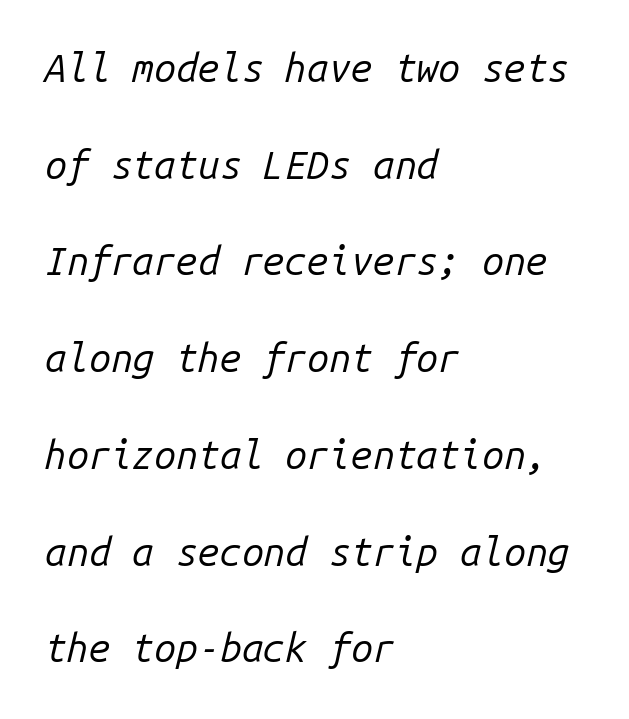
{"italic": "yes", "lean": "right", "slant_degrees": 14, "bold": "no", "weight": "regular", "width": "normal", "stroke_contrast": "low", "x_height": "medium", "monospaced": "yes", "underline": "no", "align": "left", "line_spacing": "loose", "line_spacing_ratio": 2.48, "letter_spacing": "normal", "letter_spacing_em": 0.0, "glyph_px": 39}
